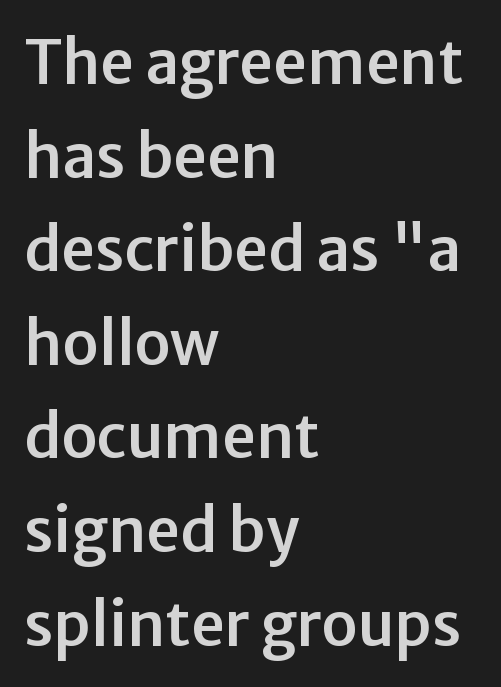
The image shows 60 px sans-serif type, upright; set left-aligned, normal line spacing (1.56x), normal letter spacing, not underlined; low stroke contrast and a medium x-height.
